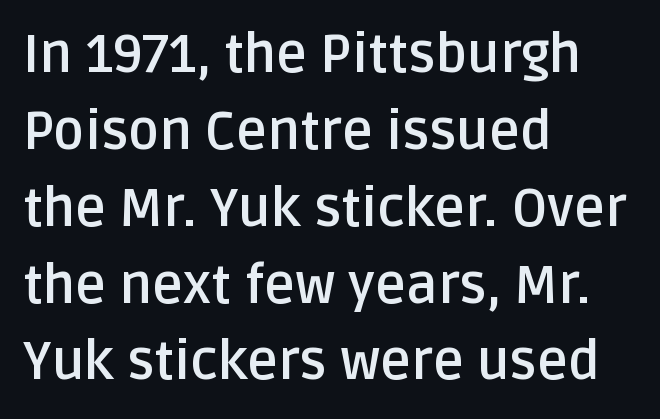
These lines are rendered in a variable-pitch font. Descenders hang freely into open space. In terms of posture, this sample is upright. Nothing unusual about the tracking: characters are spaced as the font intends. Typesetter's note: full bold, strokes at maximum text heaviness.
